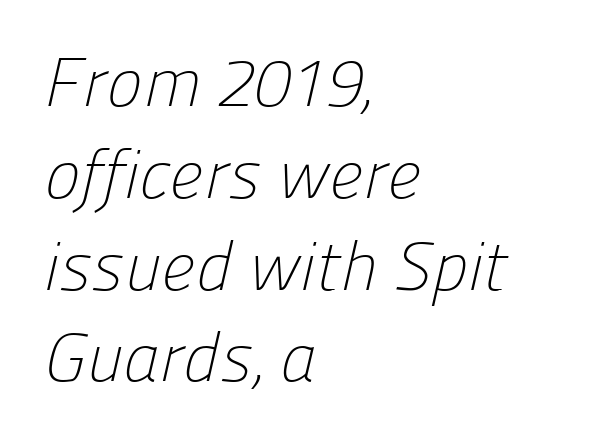
Character widths vary here, with narrow letters taking less room than wide ones. What stands out about the letter spacing? Nothing — it is the standard amount. How would I describe the line gaps? Plain and ordinary. In CSS terms this would be text-align: left. Descender tails drop into unmarked territory.
